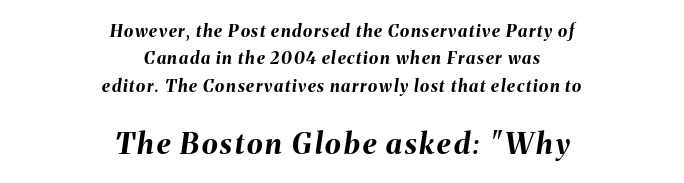
Notice how the stems are inclined rather than vertical — that's the hallmark of italics. Vertical spacing — default. The space beneath each line is pristine and unruled. Block two is the big one; block one sits smaller above it.
